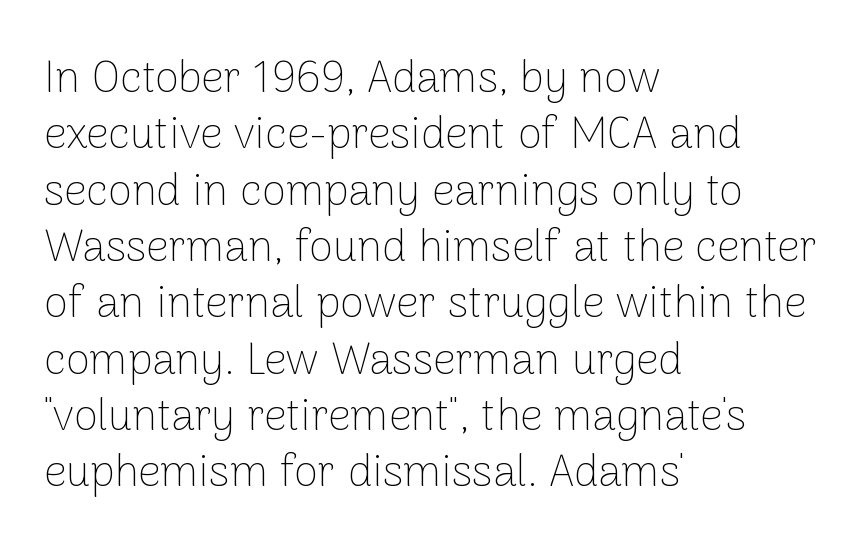
The image shows 44 px thin sans-serif type, upright; set left-aligned, normal line spacing (1.28x), normal letter spacing, not underlined; low stroke contrast and a medium x-height.
